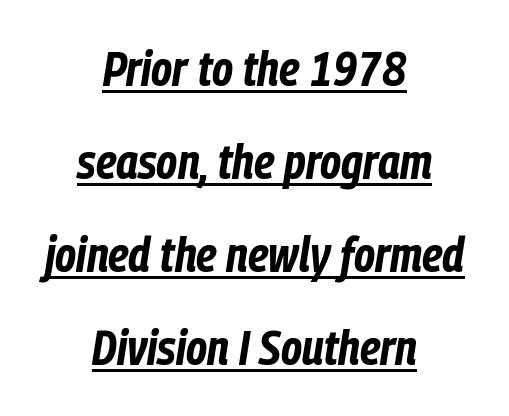
Q: Is the text bold? A: Yes.
Q: Is the text italic (slanted)? A: Yes, it leans right by about 9 degrees.
Q: Is the text underlined? A: Yes.
Q: How is the paragraph aligned? A: Centered.
Q: Is the spacing between letters normal or unusually wide? A: Normal.
Q: Is the spacing between lines tight, normal or loose? A: Loose.
Q: Width (condensed, normal, or wide)? A: Condensed.
Q: Stroke contrast? A: Low.
Q: x-height? A: Medium.
Q: Monospaced? A: No.
